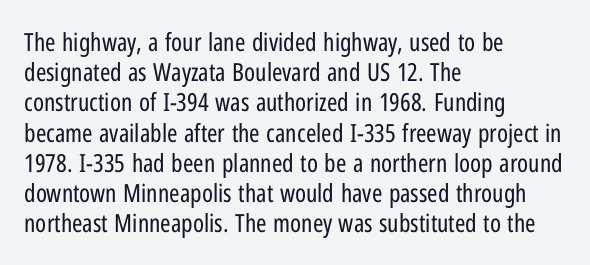
{"italic": "no", "bold": "no", "underline": "no", "align": "left", "line_spacing_ratio": 1.21, "letter_spacing": "normal", "letter_spacing_em": 0.0, "glyph_px": 25}
